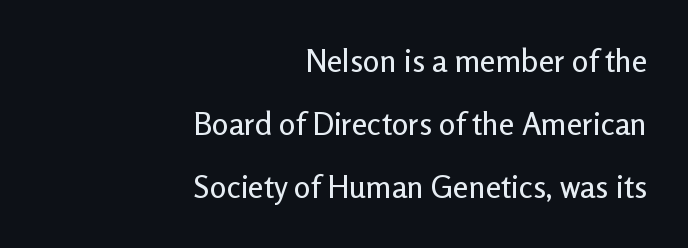
The image shows 31 px sans-serif type, upright; set right-aligned, loose line spacing (2.04x), normal letter spacing, not underlined; low stroke contrast and a medium x-height.
